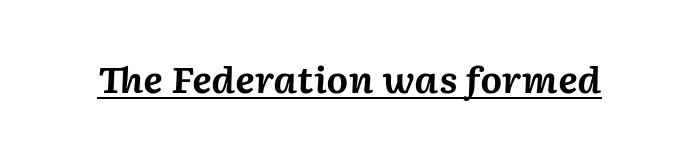
Q: Is the text bold? A: Yes.
Q: Is the text italic (slanted)? A: Yes, it leans right by about 2 degrees.
Q: Is the text underlined? A: Yes.
Q: Is the spacing between letters normal or unusually wide? A: Normal.
Q: Width (condensed, normal, or wide)? A: Normal.
Q: Stroke contrast? A: Medium.
Q: x-height? A: Medium.
Q: Monospaced? A: No.
